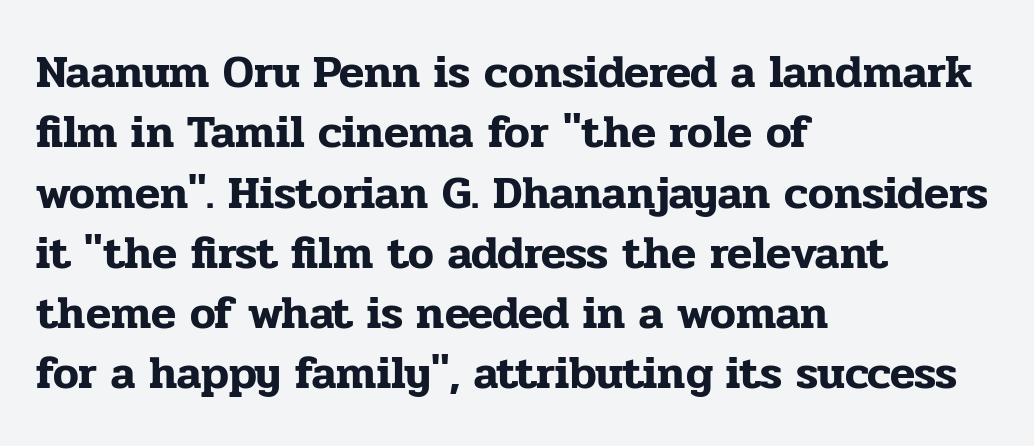
{"serif": "yes", "italic": "no", "width": "normal", "stroke_contrast": "low", "x_height": "medium", "monospaced": "no", "underline": "no", "align": "left", "line_spacing": "normal", "line_spacing_ratio": 1.31, "letter_spacing": "normal", "letter_spacing_em": 0.0, "glyph_px": 46}
